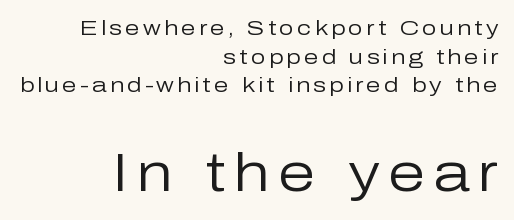
Character size in the trailing block exceeds that of the leading block. The letters advance in unequal steps, a hallmark of proportional type. Quick note: underline off. In CSS terms this would be text-align: right. Leading matches the norm, producing a regular column. Unlike a traditional serif, this face leaves its strokes unadorned.
